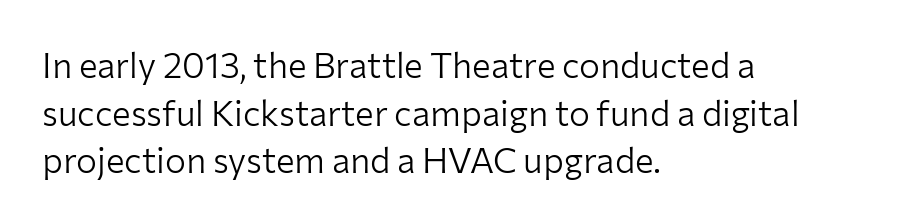
The lines in this sample share a left origin and differ only in where they stop. The area under the type is left untouched. Nope, not italic — everything's standing straight. The cut favours lightness, reaching ordinary text weight at its darkest.
